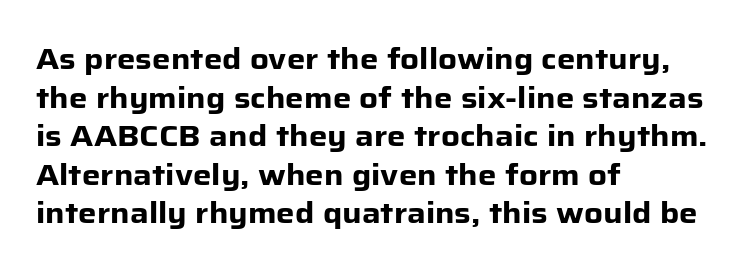
Q: Is the text bold? A: Yes.
Q: Is the text italic (slanted)? A: No, it is upright.
Q: Is the typeface a serif or a sans-serif typeface? A: Sans-serif.
Q: Is the text underlined? A: No.
Q: How is the paragraph aligned? A: Left-aligned.
Q: Is the spacing between letters normal or unusually wide? A: Normal.
Q: Is the spacing between lines tight, normal or loose? A: Normal.
Q: Width (condensed, normal, or wide)? A: Normal.
Q: Stroke contrast? A: Low.
Q: x-height? A: Medium.
Q: Monospaced? A: No.
